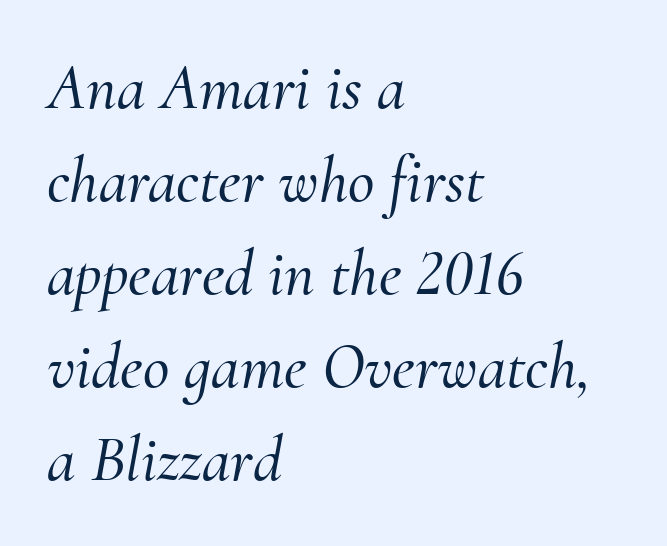
The passage shown stacks its lines at a standard gap. The glyphs are unaccompanied by any horizontal stroke below them. The gaps between neighbouring characters are ordinary and unremarkable. The paragraph has a hard left edge and a soft right edge. Observe the lean: these are italic letterforms. You could not count columns in this text — the font is proportionally spaced.
